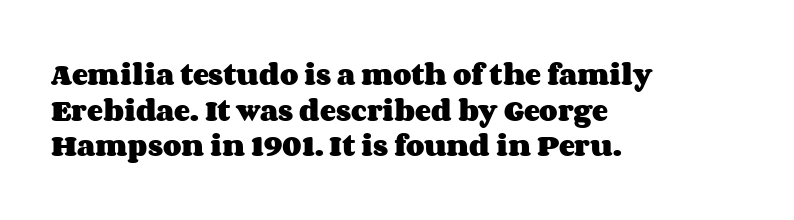
Q: Is the text bold? A: Yes.
Q: Is the text italic (slanted)? A: No, it is upright.
Q: Is the text underlined? A: No.
Q: How is the paragraph aligned? A: Left-aligned.
Q: Is the spacing between letters normal or unusually wide? A: Normal.
Q: Is the spacing between lines tight, normal or loose? A: Normal.
